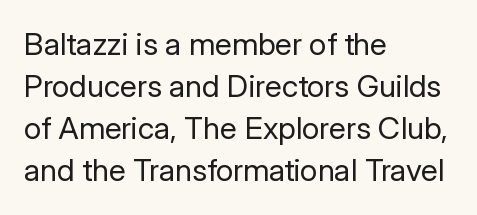
The rendering uses natural spacing where letterforms have individual widths. A sans-serif font was chosen for this passage. Descenders hang freely into open space. Each line starts at the same left margin while the right side varies. Stems and bowls with no extra thickness — not bold. Leading: standard.
